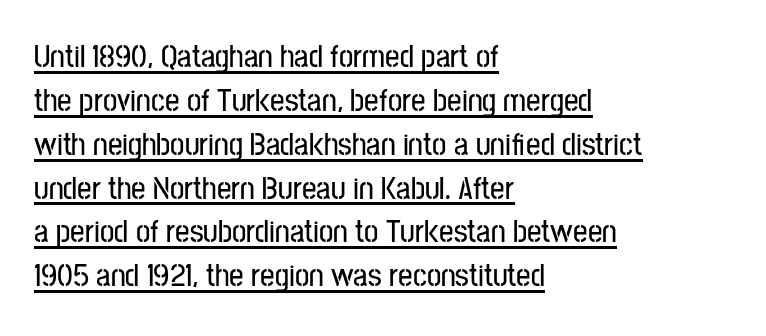
{"serif": "no", "italic": "no", "width": "condensed", "stroke_contrast": "low", "x_height": "medium", "monospaced": "no", "underline": "yes", "align": "left", "line_spacing": "normal", "line_spacing_ratio": 1.37, "letter_spacing": "normal", "letter_spacing_em": 0.0, "glyph_px": 32}
